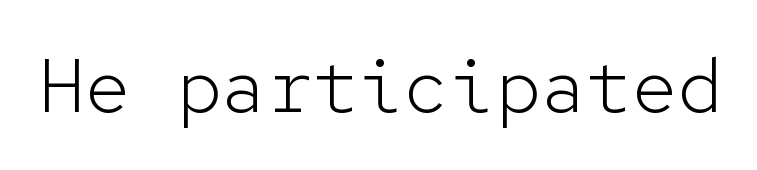
The image shows 76 px light sans-serif type, upright, monospaced; set normal letter spacing, not underlined; low stroke contrast and a medium x-height.
